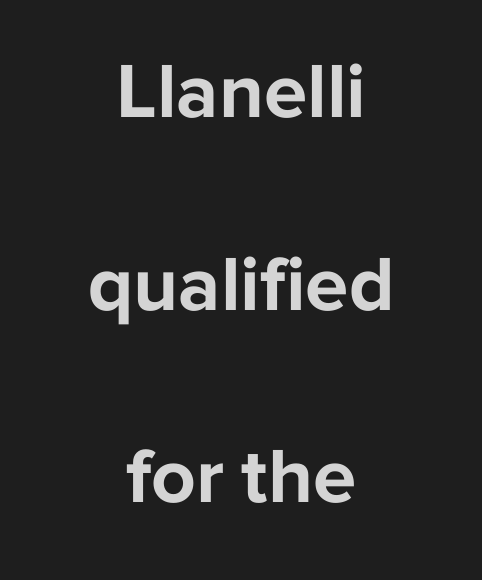
Nobody drew a line under any word here. Notice how the passage keeps no hard edge, just a central spine. If you measured baseline to baseline, you'd find a long distance. Tracking value appears to be zero — textbook default spacing. Serifs: no, the terminals of the letterforms are clean. You could not count columns in this text — the font is proportionally spaced.
